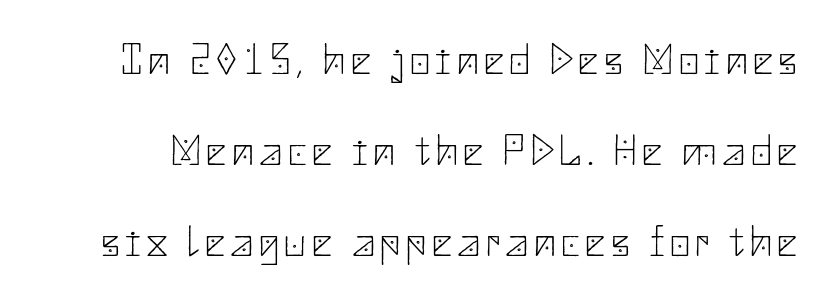
Posture: straight, roman, zero tilt. Baseline-to-baseline distance is far greater than the letter height. Serif or sans? Sans — the stroke terminals are bare. The passage shown is not underscored anywhere. This reads as an unemphasized weight, regular at the heaviest.
